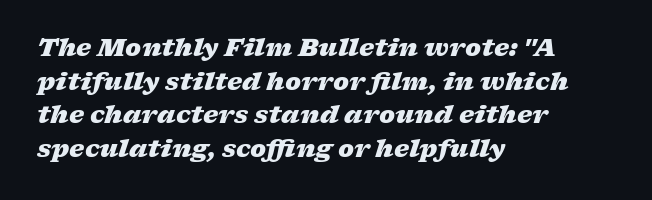
Q: Is the text bold? A: Yes.
Q: Is the text italic (slanted)? A: Yes, it leans right by about 17 degrees.
Q: Is the text underlined? A: No.
Q: How is the paragraph aligned? A: Left-aligned.
Q: Is the spacing between letters normal or unusually wide? A: Normal.
Q: Is the spacing between lines tight, normal or loose? A: Normal.
